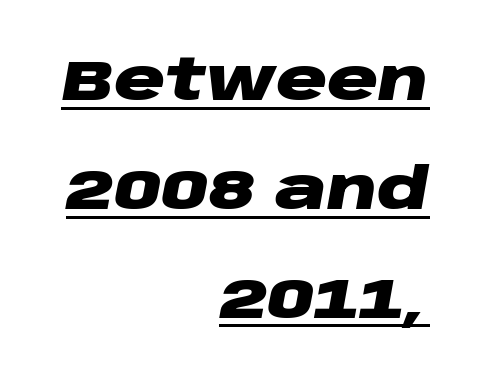
{"italic": "yes", "lean": "right", "slant_degrees": 10, "bold": "yes", "weight": "heavy", "width": "wide", "stroke_contrast": "low", "x_height": "large", "monospaced": "no", "underline": "yes", "align": "right", "line_spacing": "loose", "line_spacing_ratio": 1.91, "letter_spacing": "normal", "letter_spacing_em": 0.0, "glyph_px": 57}
